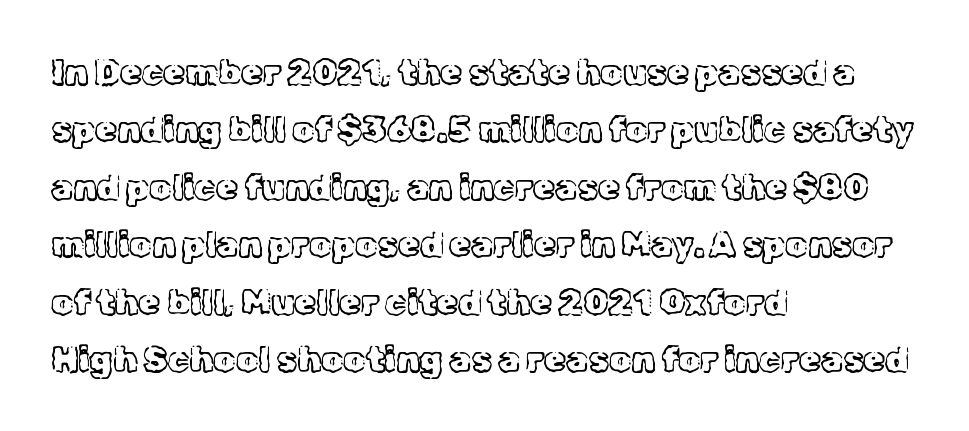
The image shows 35 px light serif type, upright; set left-aligned, normal line spacing (1.64x), normal letter spacing, not underlined; a medium x-height.
